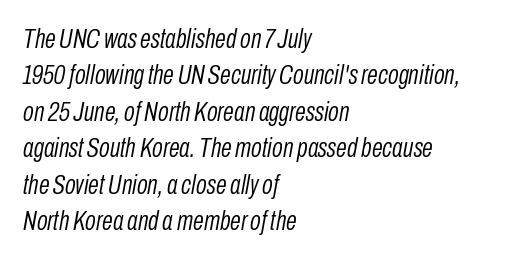
{"italic": "yes", "lean": "right", "slant_degrees": 10, "bold": "no", "weight": "light", "width": "condensed", "stroke_contrast": "low", "x_height": "medium", "monospaced": "no", "underline": "no", "align": "left", "line_spacing": "normal", "line_spacing_ratio": 1.3, "letter_spacing": "normal", "letter_spacing_em": 0.0, "glyph_px": 28}
